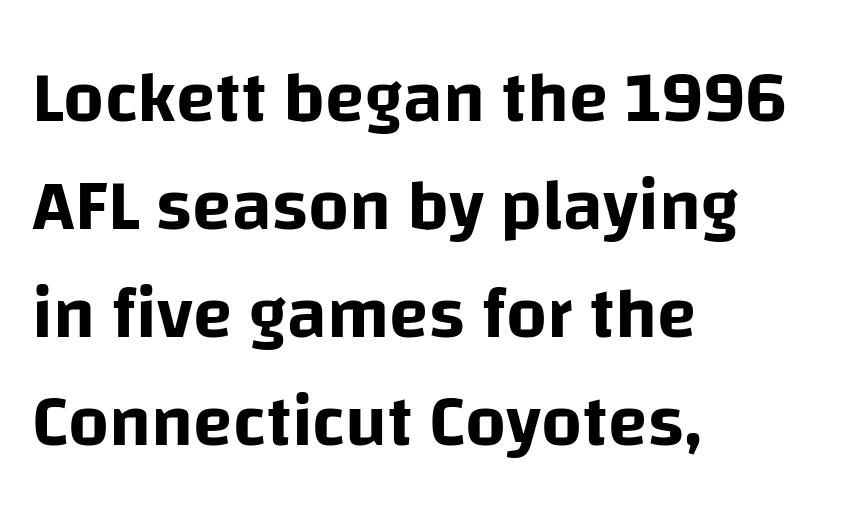
Q: Is the text italic (slanted)? A: No, it is upright.
Q: Is the typeface a serif or a sans-serif typeface? A: Sans-serif.
Q: Is the text underlined? A: No.
Q: How is the paragraph aligned? A: Left-aligned.
Q: Is the spacing between letters normal or unusually wide? A: Normal.
Q: Is the spacing between lines tight, normal or loose? A: Normal.
Q: Width (condensed, normal, or wide)? A: Normal.
Q: Stroke contrast? A: Low.
Q: x-height? A: Large.
Q: Monospaced? A: No.
